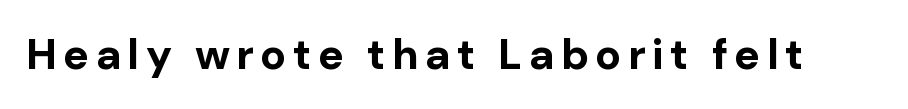
Q: Is the text bold? A: Yes.
Q: Is the text italic (slanted)? A: No, it is upright.
Q: Is the typeface a serif or a sans-serif typeface? A: Sans-serif.
Q: Is the text underlined? A: No.
Q: Width (condensed, normal, or wide)? A: Normal.
Q: Stroke contrast? A: Low.
Q: x-height? A: Medium.
Q: Monospaced? A: No.
